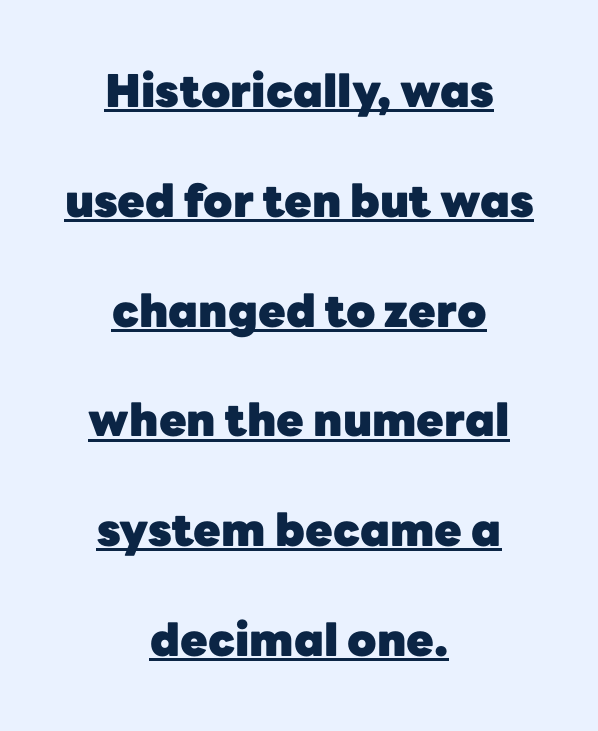
{"serif": "no", "italic": "no", "bold": "yes", "weight": "heavy", "width": "normal", "stroke_contrast": "low", "x_height": "medium", "monospaced": "no", "underline": "yes", "align": "center", "line_spacing": "loose", "line_spacing_ratio": 2.44, "letter_spacing": "normal", "letter_spacing_em": 0.0, "glyph_px": 45}
